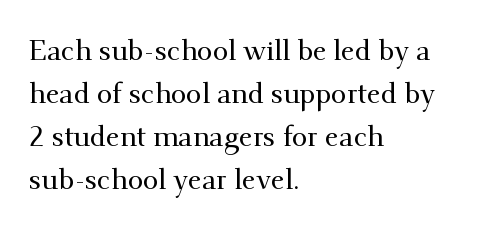
{"serif": "yes", "italic": "no", "width": "normal", "stroke_contrast": "medium", "x_height": "small", "monospaced": "no", "underline": "no", "align": "left", "line_spacing": "normal", "line_spacing_ratio": 1.53, "letter_spacing": "normal", "letter_spacing_em": 0.0, "glyph_px": 28}
